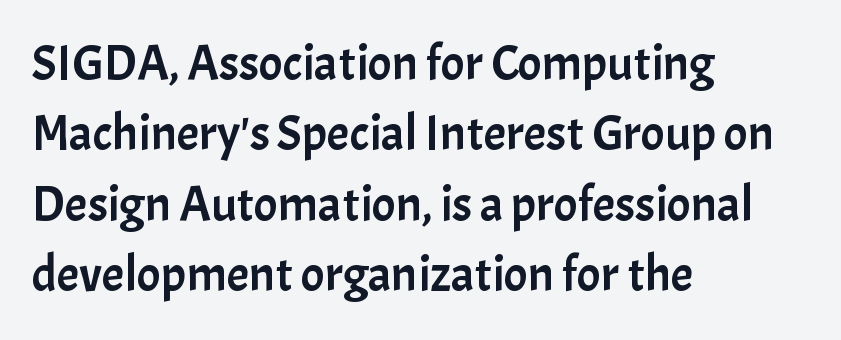
Spacing between characters is what you'd get straight out of the box. The paragraph has a hard left edge and a soft right edge. Observe the absence of serifs on each vertical stroke in this sample. Characters remain perfectly vertical along every line. Regular leading.
